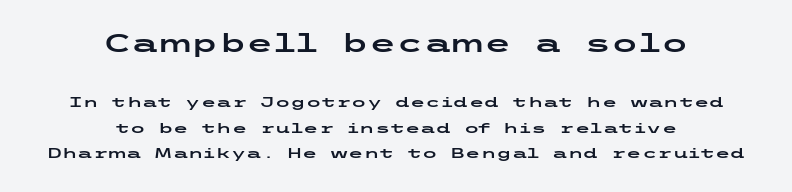
Letter spacing: default. Rule under the text: the space is simply empty. Ascenders rise straight up at ninety degrees. Notice how the passage keeps no hard edge, just a central spine.
